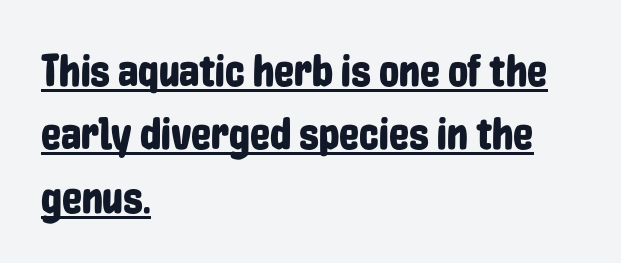
{"serif": "no", "italic": "no", "width": "condensed", "stroke_contrast": "low", "x_height": "medium", "monospaced": "no", "underline": "yes", "align": "left", "line_spacing": "normal", "line_spacing_ratio": 1.41, "letter_spacing": "normal", "letter_spacing_em": 0.0, "glyph_px": 45}
